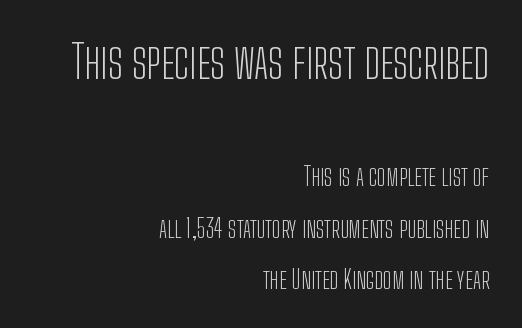
The image shows 46 px light, condensed sans-serif type, upright; set right-aligned, loose line spacing (1.97x), normal letter spacing, not underlined; the first (top) block is 1.77x larger; low stroke contrast and a medium x-height.
